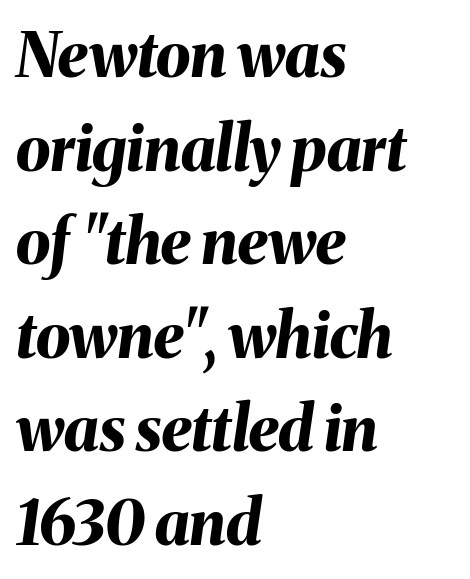
{"italic": "yes", "lean": "right", "slant_degrees": 8, "bold": "yes", "weight": "bold", "width": "normal", "stroke_contrast": "medium", "x_height": "medium", "monospaced": "no", "underline": "no", "align": "left", "line_spacing": "normal", "line_spacing_ratio": 1.51, "letter_spacing": "normal", "letter_spacing_em": 0.0, "glyph_px": 62}
